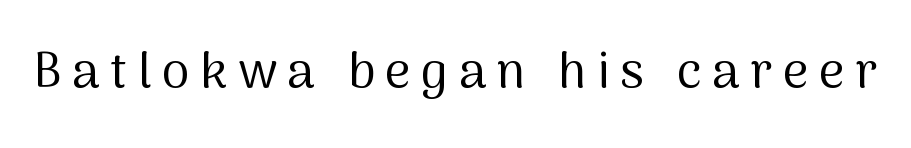
Q: Is the text bold? A: No.
Q: Is the text italic (slanted)? A: No, it is upright.
Q: Is the typeface a serif or a sans-serif typeface? A: Sans-serif.
Q: Is the text underlined? A: No.
Q: Is the spacing between letters normal or unusually wide? A: Unusually wide.
Q: Width (condensed, normal, or wide)? A: Normal.
Q: Stroke contrast? A: Medium.
Q: x-height? A: Medium.
Q: Monospaced? A: No.
